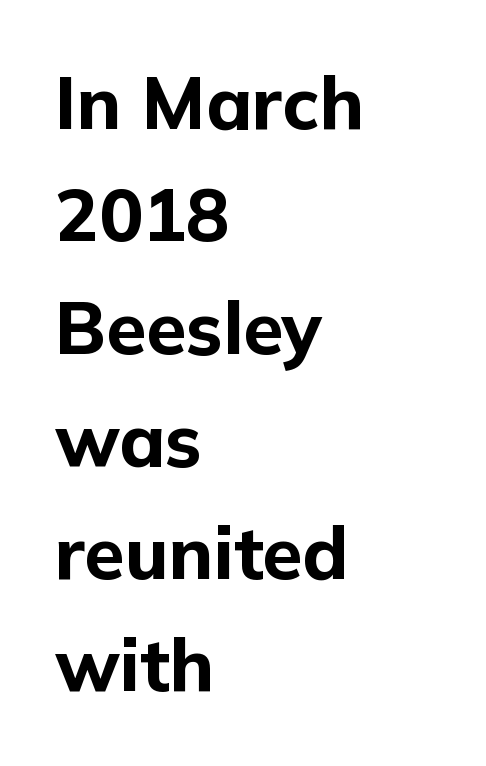
The image shows 73 px bold sans-serif type, upright; set left-aligned, normal line spacing (1.54x), normal letter spacing, not underlined; low stroke contrast and a medium x-height.
